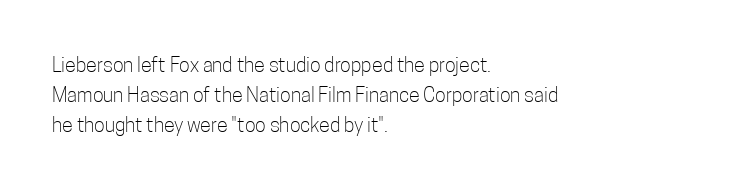
{"italic": "no", "bold": "no", "underline": "no", "align": "left", "line_spacing": "normal", "line_spacing_ratio": 1.5, "letter_spacing": "normal", "letter_spacing_em": 0.0, "glyph_px": 20}
